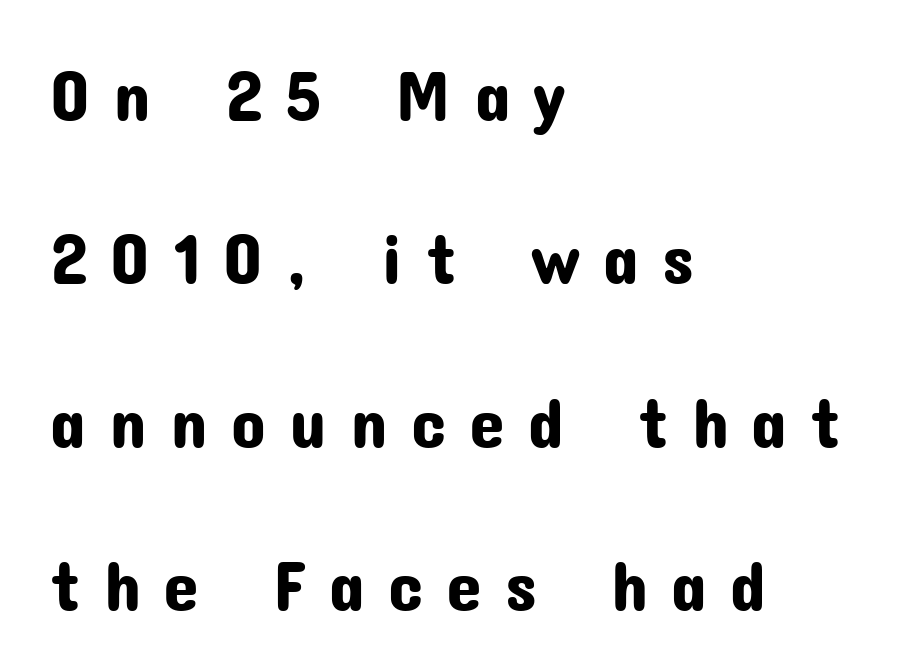
Q: Is the text italic (slanted)? A: No, it is upright.
Q: Is the typeface a serif or a sans-serif typeface? A: Sans-serif.
Q: Is the text underlined? A: No.
Q: How is the paragraph aligned? A: Left-aligned.
Q: Is the spacing between letters normal or unusually wide? A: Unusually wide.
Q: Is the spacing between lines tight, normal or loose? A: Loose.
Q: Width (condensed, normal, or wide)? A: Normal.
Q: Stroke contrast? A: Low.
Q: x-height? A: Medium.
Q: Monospaced? A: No.
